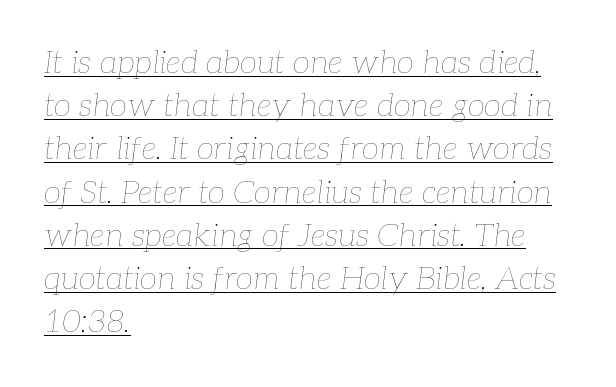
Here the glyphs are tracked normally, forming tight word shapes. The typesetter has applied underlining to the passage shown. Caption: face not bold, strokes unweighted. The line-height multiplier appears to be the usual default. Posture: slanted. A classic flush-left, rag-right setting is used for this passage.
